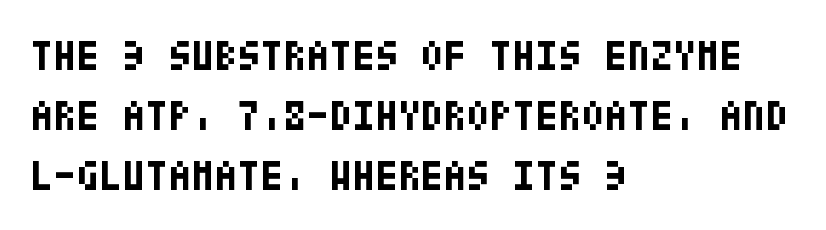
You can tell from the bare stems that sans-serif type was used. Underline: absent. Look at the tracking — it's just the regular setting, nothing added. The passage shown stacks its lines at a standard gap.
